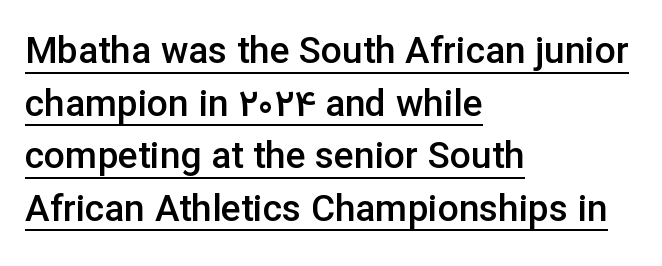
Q: Is the text bold? A: Semi-bold.
Q: Is the text italic (slanted)? A: No, it is upright.
Q: Is the typeface a serif or a sans-serif typeface? A: Sans-serif.
Q: Is the text underlined? A: Yes.
Q: How is the paragraph aligned? A: Left-aligned.
Q: Is the spacing between letters normal or unusually wide? A: Normal.
Q: Is the spacing between lines tight, normal or loose? A: Normal.
Q: Width (condensed, normal, or wide)? A: Normal.
Q: Stroke contrast? A: Low.
Q: x-height? A: Medium.
Q: Monospaced? A: No.
